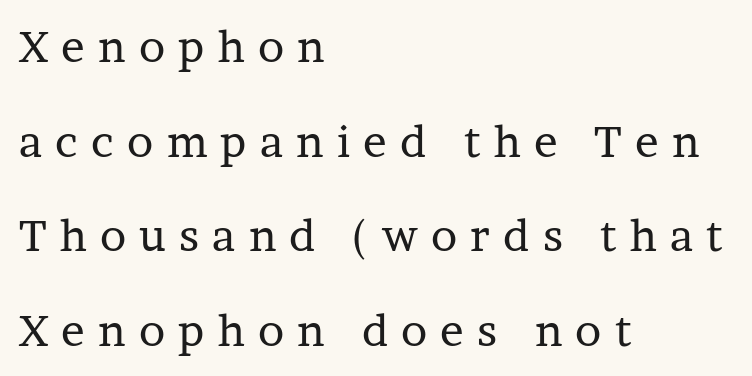
The image shows 44 px regular-weight serif type, upright; set left-aligned, loose line spacing (2.15x), unusually wide letter spacing (+0.3 em), not underlined; low stroke contrast and a medium x-height.
